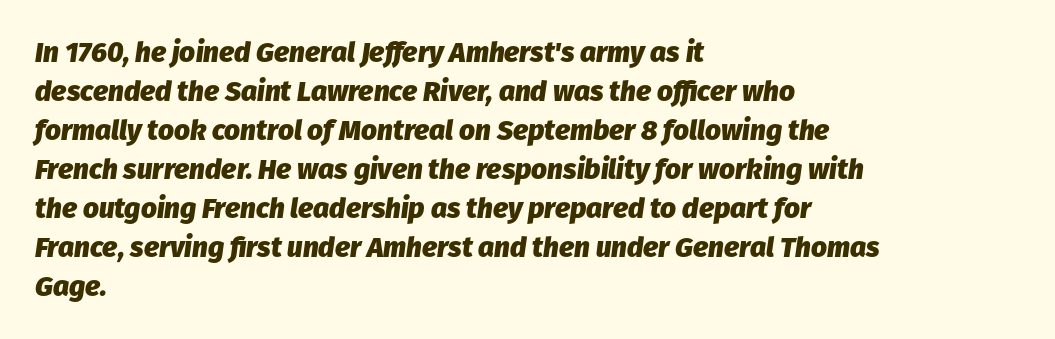
Q: Is the text bold? A: Yes.
Q: Is the text italic (slanted)? A: Yes, it leans right by about 8 degrees.
Q: Is the text underlined? A: No.
Q: How is the paragraph aligned? A: Left-aligned.
Q: Is the spacing between letters normal or unusually wide? A: Normal.
Q: Is the spacing between lines tight, normal or loose? A: Normal.
Q: Width (condensed, normal, or wide)? A: Normal.
Q: Stroke contrast? A: Low.
Q: x-height? A: Medium.
Q: Monospaced? A: No.
